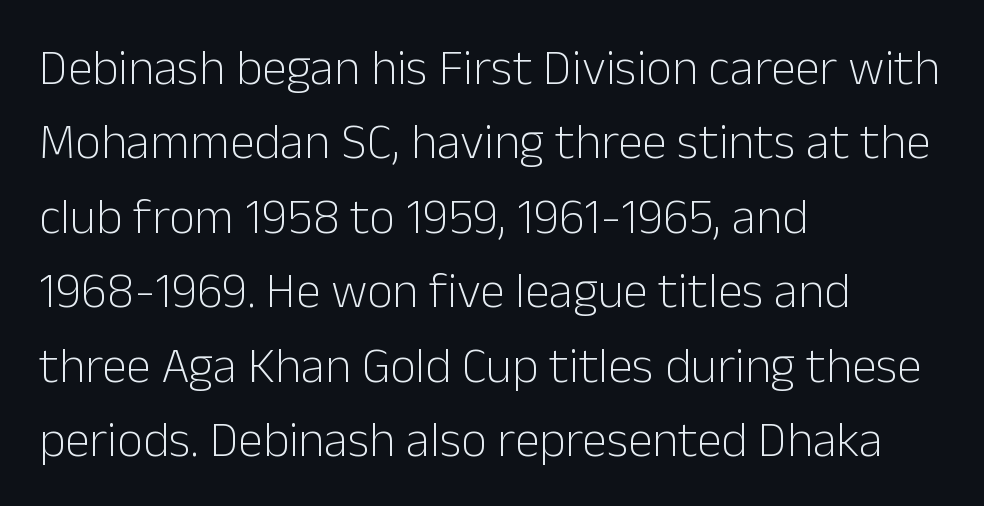
The image shows 50 px light sans-serif type, upright; set left-aligned, normal line spacing (1.49x), normal letter spacing, not underlined; low stroke contrast and a medium x-height.
